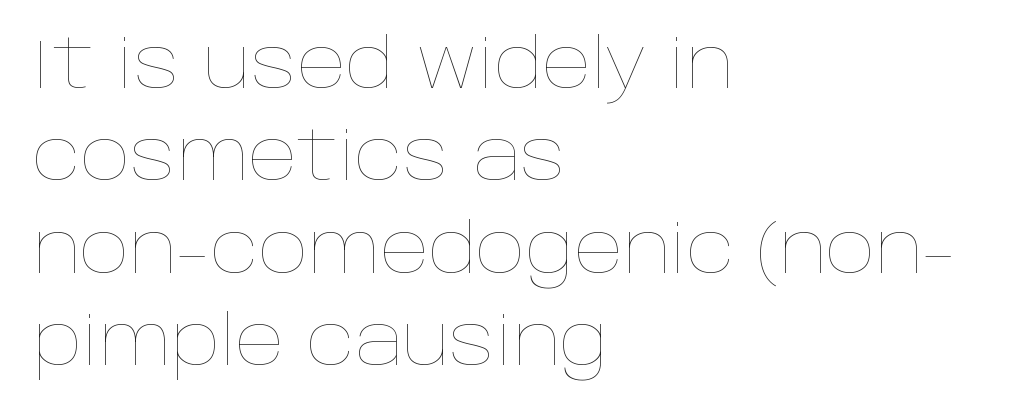
Think of a printed novel: that variable character pitch is what you see here. Style check: upright. Compared with typical paragraphs, the rows here are spaced about the same. Anything drawn beneath the words? Only blank space. Standard letterfit; no display-style spreading of the glyphs. No letter is thick-stroked: the sample isn't bold.
